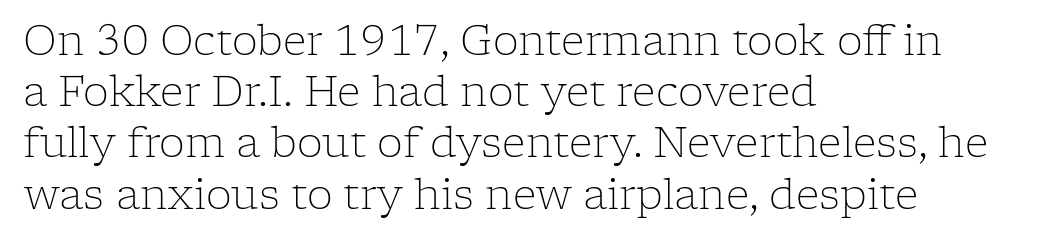
{"serif": "yes", "italic": "no", "bold": "no", "weight": "light", "width": "normal", "stroke_contrast": "low", "x_height": "medium", "monospaced": "no", "underline": "no", "align": "left", "line_spacing": "normal", "line_spacing_ratio": 1.25, "letter_spacing": "normal", "letter_spacing_em": 0.0, "glyph_px": 41}
